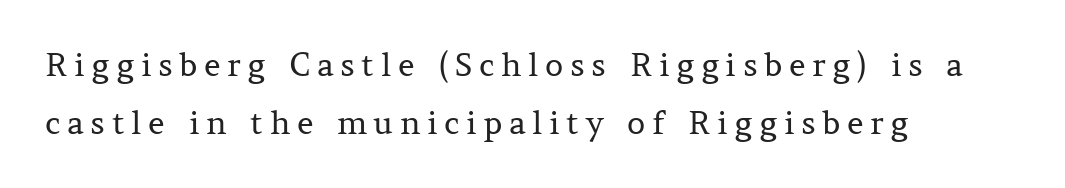
The image shows 32 px regular-weight serif type, upright; set left-aligned, line spacing 1.8x, unusually wide letter spacing (+0.2 em), not underlined; medium stroke contrast and a medium x-height.
